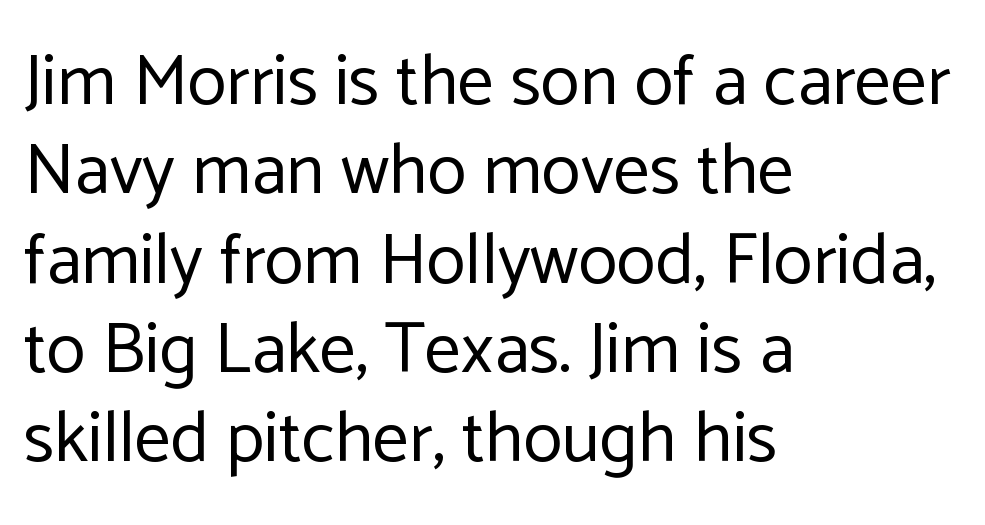
Q: Is the text bold? A: No.
Q: Is the text italic (slanted)? A: No, it is upright.
Q: Is the typeface a serif or a sans-serif typeface? A: Sans-serif.
Q: Is the text underlined? A: No.
Q: How is the paragraph aligned? A: Left-aligned.
Q: Is the spacing between letters normal or unusually wide? A: Normal.
Q: Width (condensed, normal, or wide)? A: Normal.
Q: Stroke contrast? A: Low.
Q: x-height? A: Medium.
Q: Monospaced? A: No.
